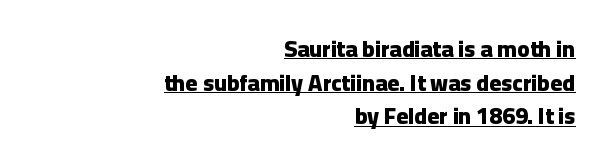
Whoever set this chose a conventional vertical rhythm. A typesetter would mark this as roman, not italic. Words appear dense and cohesive because spacing is normal. The lines in this sample share a right terminus and differ only in where they begin. Honestly, the underline is the first thing you notice here.
